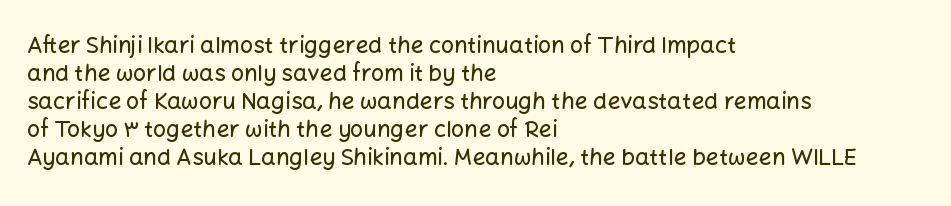
Q: Is the text italic (slanted)? A: No, it is upright.
Q: Is the text underlined? A: No.
Q: How is the paragraph aligned? A: Left-aligned.
Q: Is the spacing between letters normal or unusually wide? A: Normal.
